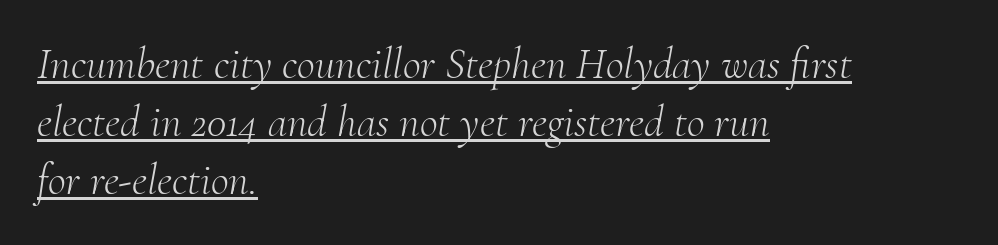
{"serif": "yes", "italic": "yes", "lean": "right", "slant_degrees": 10, "bold": "no", "weight": "light", "width": "normal", "stroke_contrast": "medium", "x_height": "small", "monospaced": "no", "underline": "yes", "align": "left", "line_spacing": "normal", "line_spacing_ratio": 1.32, "letter_spacing": "normal", "letter_spacing_em": 0.0, "glyph_px": 44}
